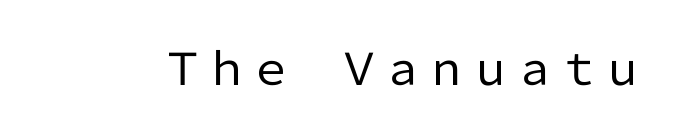
{"serif": "no", "italic": "no", "bold": "no", "weight": "regular", "width": "normal", "stroke_contrast": "low", "x_height": "medium", "monospaced": "no", "underline": "no", "letter_spacing": "normal", "letter_spacing_em": 0.0, "glyph_px": 44}
